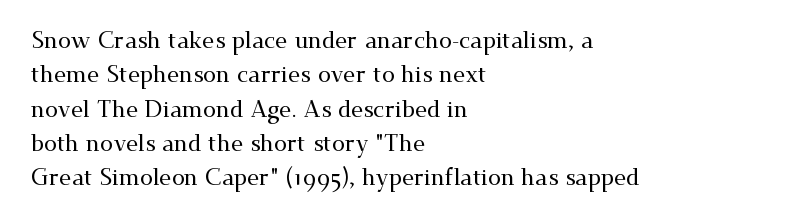
If you drew a ruler down the left edge, every line would touch it. Any mark beneath the type? The region is blank. Vertical spacing — default. It's the straight-up-and-down kind of type.
